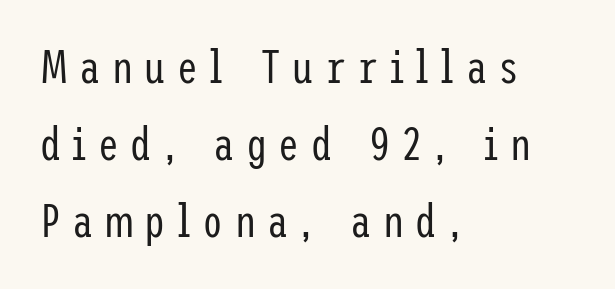
Q: Is the text bold? A: No.
Q: Is the text italic (slanted)? A: No, it is upright.
Q: Is the typeface a serif or a sans-serif typeface? A: Sans-serif.
Q: Is the text underlined? A: No.
Q: How is the paragraph aligned? A: Left-aligned.
Q: Is the spacing between letters normal or unusually wide? A: Unusually wide.
Q: Is the spacing between lines tight, normal or loose? A: Normal.
Q: Width (condensed, normal, or wide)? A: Condensed.
Q: Stroke contrast? A: Low.
Q: x-height? A: Medium.
